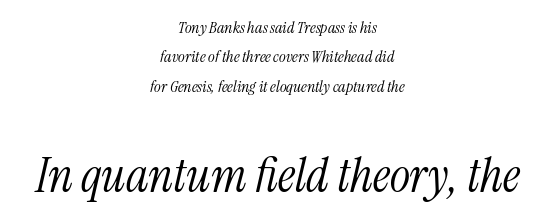
Q: Is the text bold? A: No.
Q: Is the text italic (slanted)? A: Yes, it leans right by about 13 degrees.
Q: Is the typeface a serif or a sans-serif typeface? A: Serif.
Q: Is the text underlined? A: No.
Q: How is the paragraph aligned? A: Centered.
Q: Is the spacing between letters normal or unusually wide? A: Normal.
Q: Which block of text is set in a larger size, the first (top) or the second (bottom)? A: The second (bottom) one.
Q: Width (condensed, normal, or wide)? A: Condensed.
Q: Stroke contrast? A: Medium.
Q: x-height? A: Medium.
Q: Monospaced? A: No.
